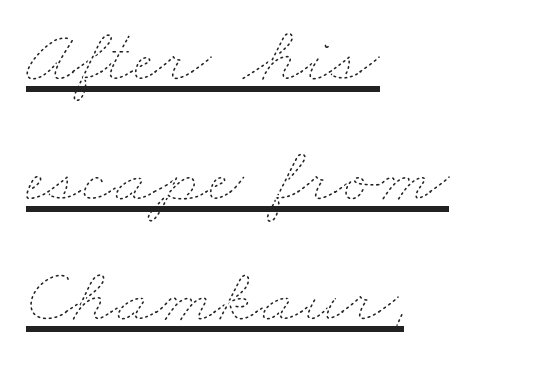
Q: Is the text bold? A: No.
Q: Is the text underlined? A: Yes.
Q: How is the paragraph aligned? A: Left-aligned.
Q: Is the spacing between letters normal or unusually wide? A: Normal.
Q: Is the spacing between lines tight, normal or loose? A: Normal.
Q: Width (condensed, normal, or wide)? A: Wide.
Q: Stroke contrast? A: Low.
Q: x-height? A: Small.
Q: Monospaced? A: No.
